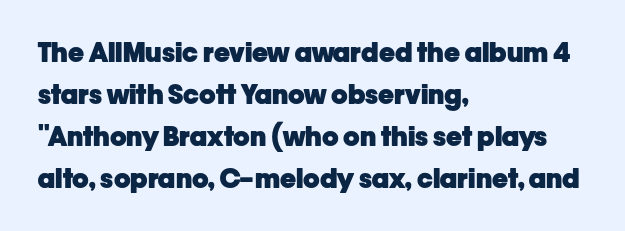
Q: Is the text bold? A: Yes.
Q: Is the text italic (slanted)? A: No, it is upright.
Q: Is the text underlined? A: No.
Q: How is the paragraph aligned? A: Left-aligned.
Q: Is the spacing between letters normal or unusually wide? A: Normal.
Q: Is the spacing between lines tight, normal or loose? A: Normal.
